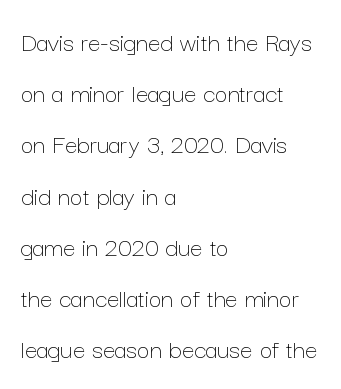
Q: Is the text bold? A: No.
Q: Is the text italic (slanted)? A: No, it is upright.
Q: Is the text underlined? A: No.
Q: How is the paragraph aligned? A: Left-aligned.
Q: Is the spacing between letters normal or unusually wide? A: Normal.
Q: Width (condensed, normal, or wide)? A: Normal.
Q: Stroke contrast? A: Low.
Q: x-height? A: Medium.
Q: Monospaced? A: No.
